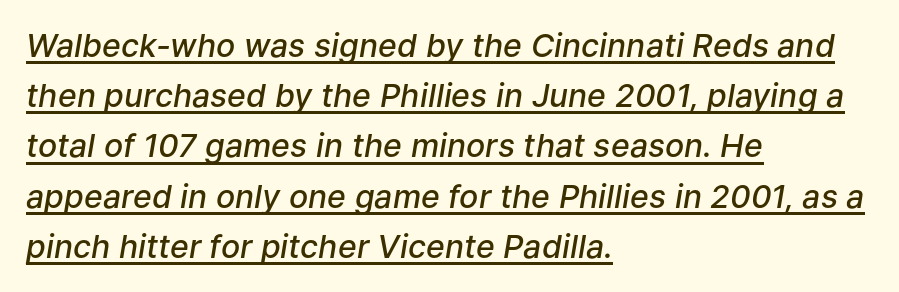
The image shows 32 px semibold type, italic (leaning right); set left-aligned, normal line spacing (1.57x), normal letter spacing, underlined; low stroke contrast and a medium x-height.
